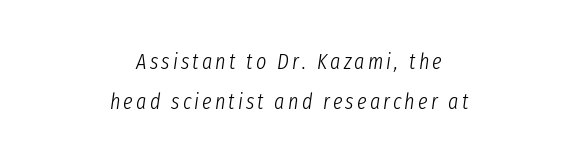
The image shows 22 px text type, italic (leaning right); set centered, line spacing 1.84x, not underlined.
